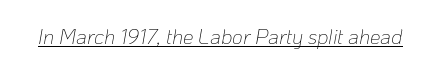
{"italic": "yes", "lean": "right", "slant_degrees": 10, "bold": "no", "underline": "yes", "letter_spacing": "normal", "letter_spacing_em": 0.0, "glyph_px": 21}
